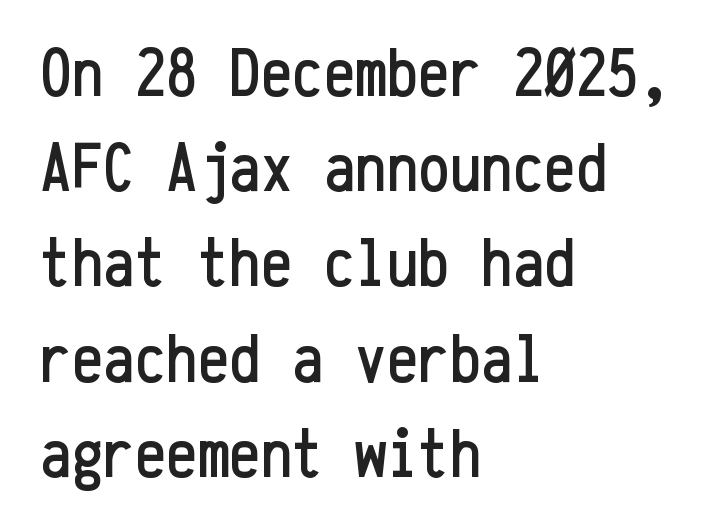
The image shows 70 px condensed sans-serif type, upright, monospaced; set left-aligned, normal line spacing (1.36x), normal letter spacing, not underlined; low stroke contrast and a medium x-height.
